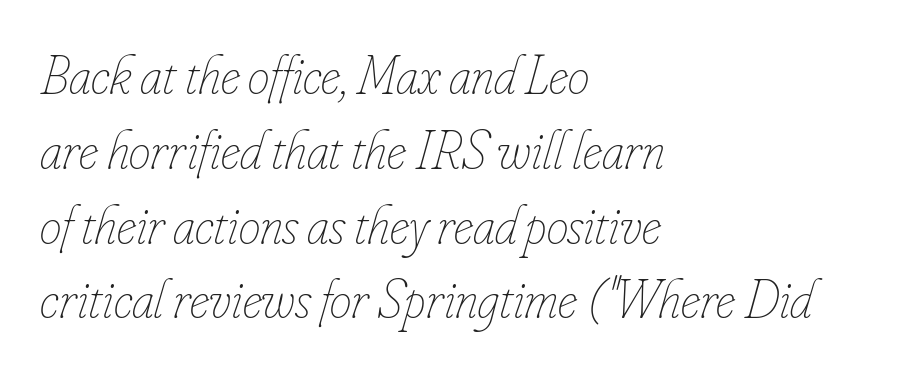
{"italic": "yes", "lean": "right", "slant_degrees": 16, "bold": "no", "weight": "thin", "width": "condensed", "stroke_contrast": "low", "x_height": "small", "monospaced": "no", "underline": "no", "align": "left", "line_spacing": "normal", "line_spacing_ratio": 1.36, "letter_spacing": "normal", "letter_spacing_em": 0.0, "glyph_px": 55}
